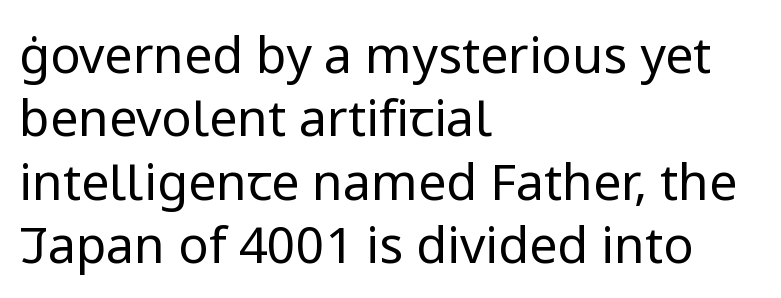
{"serif": "no", "italic": "no", "bold": "no", "weight": "regular", "width": "normal", "stroke_contrast": "low", "x_height": "medium", "monospaced": "no", "underline": "no", "align": "left", "line_spacing": "normal", "line_spacing_ratio": 1.27, "letter_spacing": "normal", "letter_spacing_em": 0.0, "glyph_px": 50}
